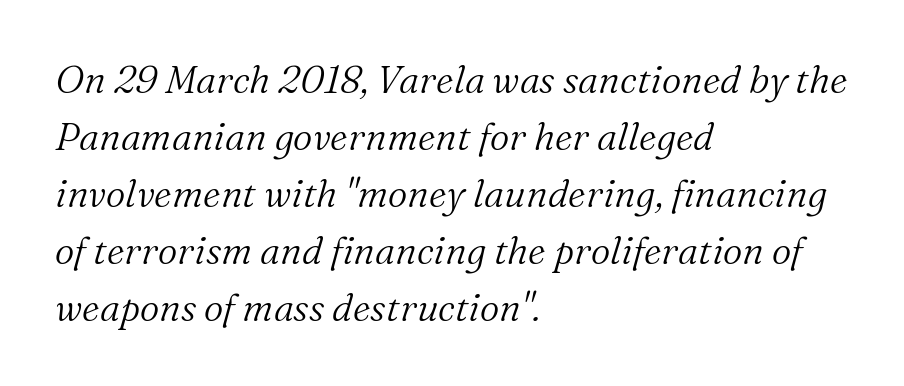
The image shows 38 px light serif type, italic (leaning right); set left-aligned, normal line spacing (1.5x), normal letter spacing, not underlined; medium stroke contrast and a medium x-height.
